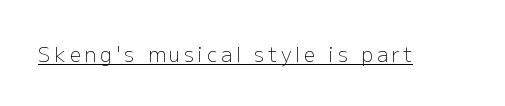
{"italic": "no", "bold": "no", "underline": "yes", "glyph_px": 20}
